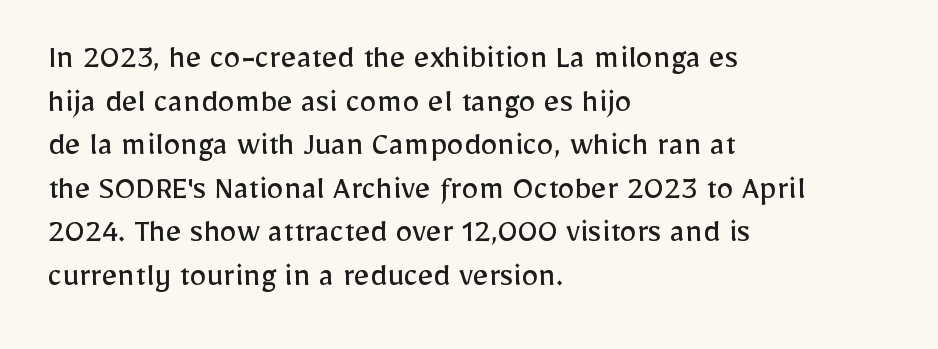
Q: Is the text bold? A: No.
Q: Is the text italic (slanted)? A: No, it is upright.
Q: Is the typeface a serif or a sans-serif typeface? A: Sans-serif.
Q: Is the text underlined? A: No.
Q: How is the paragraph aligned? A: Left-aligned.
Q: Is the spacing between letters normal or unusually wide? A: Normal.
Q: Is the spacing between lines tight, normal or loose? A: Normal.
Q: Width (condensed, normal, or wide)? A: Normal.
Q: Stroke contrast? A: Low.
Q: x-height? A: Medium.
Q: Monospaced? A: No.
